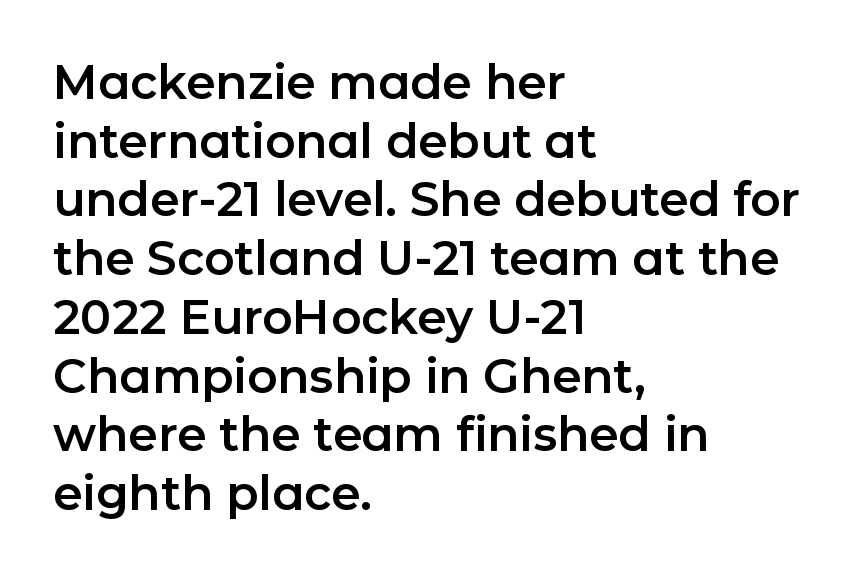
{"serif": "no", "italic": "no", "width": "normal", "stroke_contrast": "low", "x_height": "medium", "monospaced": "no", "underline": "no", "align": "left", "line_spacing": "normal", "line_spacing_ratio": 1.25, "letter_spacing": "normal", "letter_spacing_em": 0.0, "glyph_px": 47}
